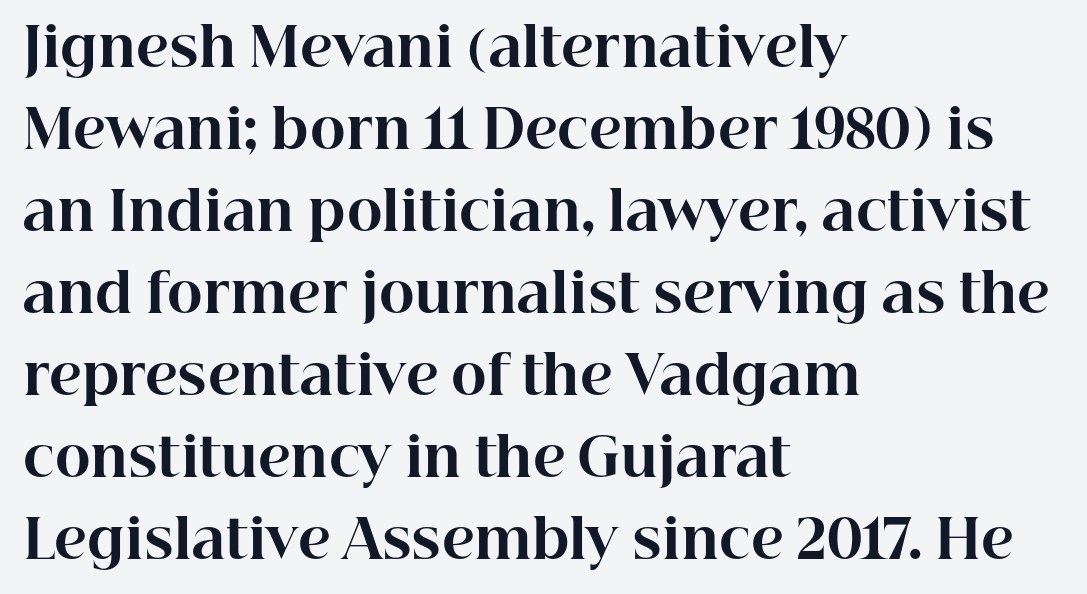
Q: Is the text bold? A: Yes.
Q: Is the text italic (slanted)? A: No, it is upright.
Q: Is the typeface a serif or a sans-serif typeface? A: Serif.
Q: Is the text underlined? A: No.
Q: How is the paragraph aligned? A: Left-aligned.
Q: Is the spacing between letters normal or unusually wide? A: Normal.
Q: Is the spacing between lines tight, normal or loose? A: Normal.
Q: Width (condensed, normal, or wide)? A: Normal.
Q: Stroke contrast? A: High.
Q: x-height? A: Medium.
Q: Monospaced? A: No.
